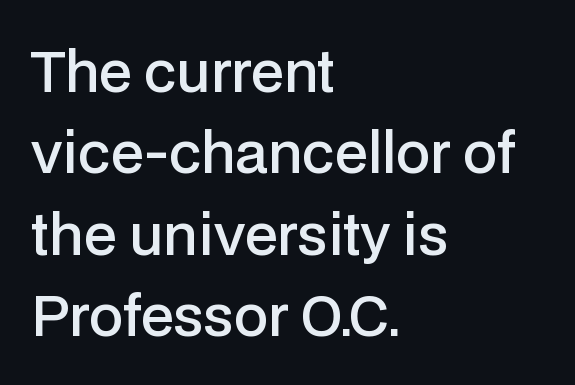
{"serif": "no", "italic": "no", "bold": "semi", "weight": "semibold", "width": "normal", "stroke_contrast": "low", "x_height": "medium", "monospaced": "no", "underline": "no", "align": "left", "line_spacing": "normal", "line_spacing_ratio": 1.48, "letter_spacing": "normal", "letter_spacing_em": 0.0, "glyph_px": 55}
